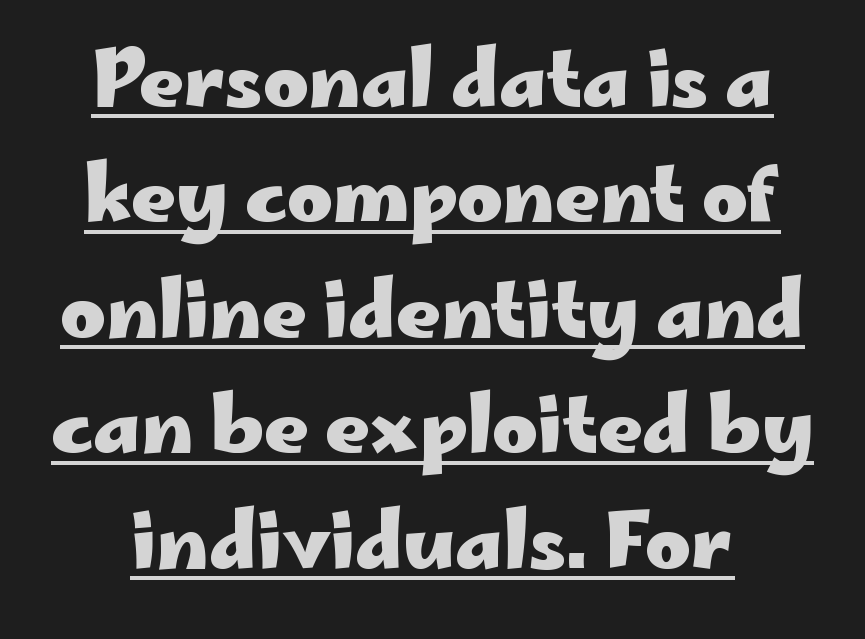
The image shows 77 px heavy, wide sans-serif type, upright; set centered, normal line spacing (1.5x), normal letter spacing, underlined; low stroke contrast and a small x-height.
